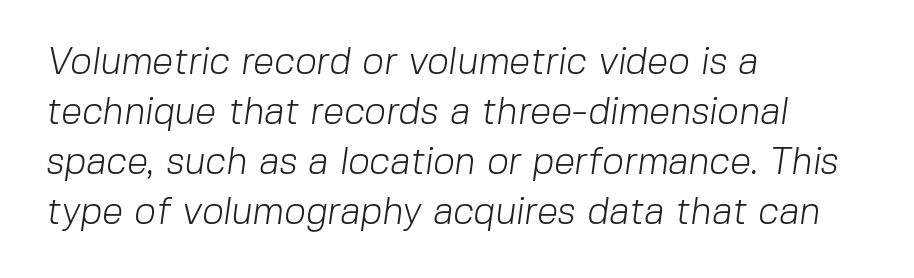
The image shows 38 px light sans-serif type; set left-aligned, normal line spacing (1.32x), normal letter spacing, not underlined; low stroke contrast and a medium x-height.
